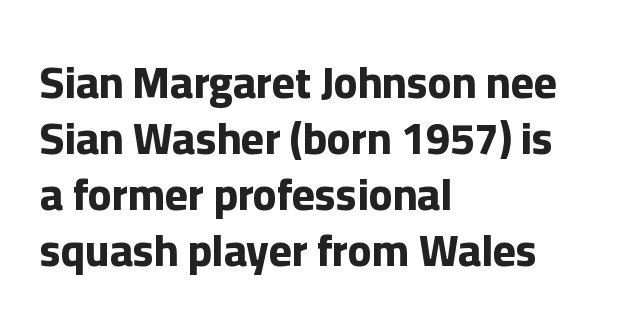
The image shows 44 px bold sans-serif type, upright; set left-aligned, normal line spacing (1.27x), normal letter spacing, not underlined; low stroke contrast and a medium x-height.
